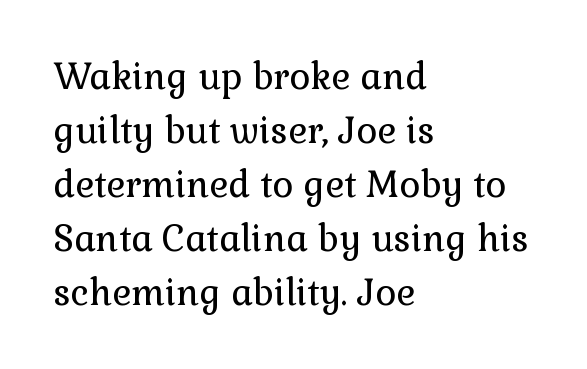
Q: Is the text bold? A: No.
Q: Is the text italic (slanted)? A: No, it is upright.
Q: Is the typeface a serif or a sans-serif typeface? A: Serif.
Q: Is the text underlined? A: No.
Q: How is the paragraph aligned? A: Left-aligned.
Q: Is the spacing between letters normal or unusually wide? A: Normal.
Q: Is the spacing between lines tight, normal or loose? A: Normal.
Q: Width (condensed, normal, or wide)? A: Normal.
Q: Stroke contrast? A: Low.
Q: x-height? A: Medium.
Q: Monospaced? A: No.
